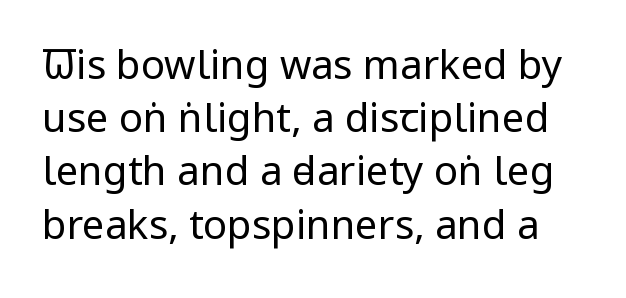
Q: Is the text bold? A: No.
Q: Is the text italic (slanted)? A: No, it is upright.
Q: Is the typeface a serif or a sans-serif typeface? A: Sans-serif.
Q: Is the text underlined? A: No.
Q: Is the spacing between letters normal or unusually wide? A: Normal.
Q: Is the spacing between lines tight, normal or loose? A: Normal.
Q: Width (condensed, normal, or wide)? A: Condensed.
Q: Stroke contrast? A: Low.
Q: x-height? A: Large.
Q: Monospaced? A: No.
